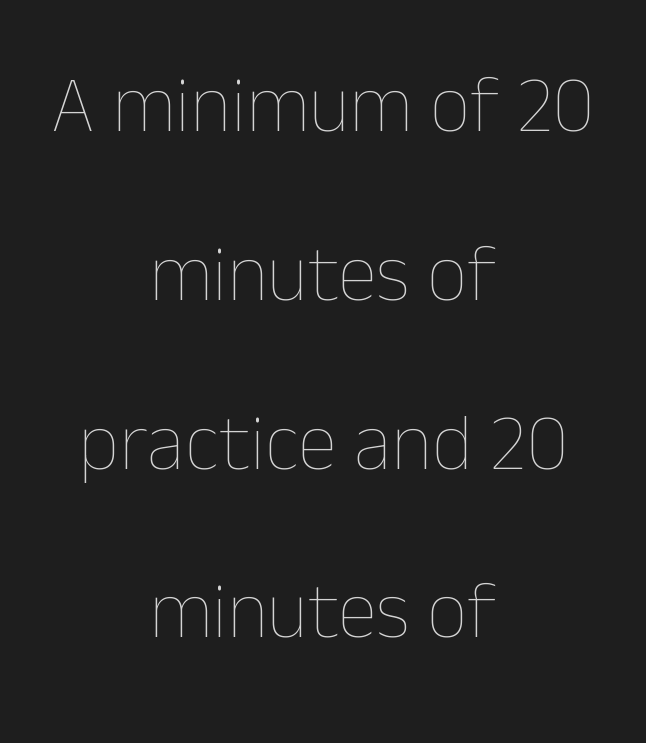
Q: Is the text bold? A: No.
Q: Is the text italic (slanted)? A: No, it is upright.
Q: Is the text underlined? A: No.
Q: How is the paragraph aligned? A: Centered.
Q: Is the spacing between letters normal or unusually wide? A: Normal.
Q: Is the spacing between lines tight, normal or loose? A: Loose.
Q: Width (condensed, normal, or wide)? A: Normal.
Q: Stroke contrast? A: Low.
Q: x-height? A: Medium.
Q: Monospaced? A: No.
